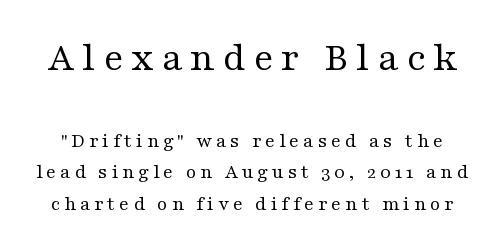
The image shows 42 px regular-weight, wide serif type, upright; set normal line spacing (1.49x), not underlined; the first (top) block is 2.0x larger; medium stroke contrast and a medium x-height.
